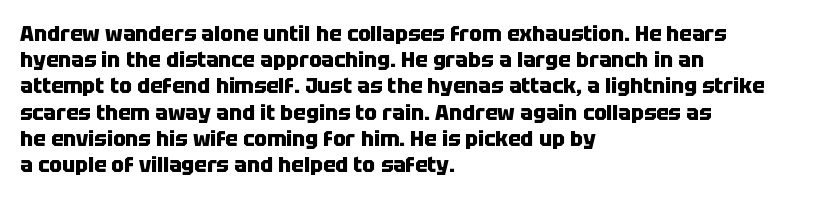
The image shows 21 px bold type, upright; set left-aligned, normal line spacing (1.25x), normal letter spacing, not underlined.
